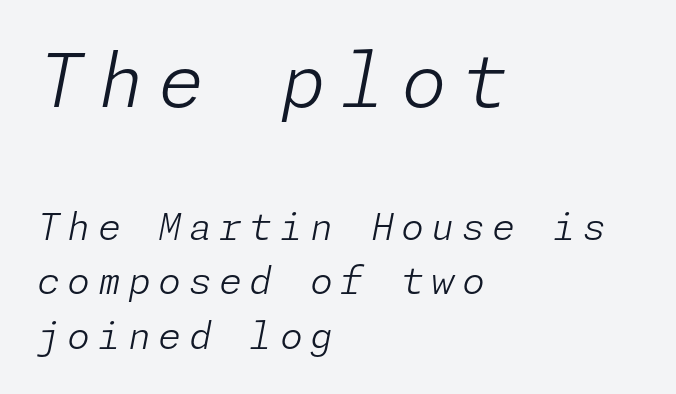
The typesetter chose a ragged-right arrangement here. The type is letterspaced generously, with wide tracking. Is the type slanted? Yes — the strokes lean at a clear angle. A light-to-regular cut is what we see here.
